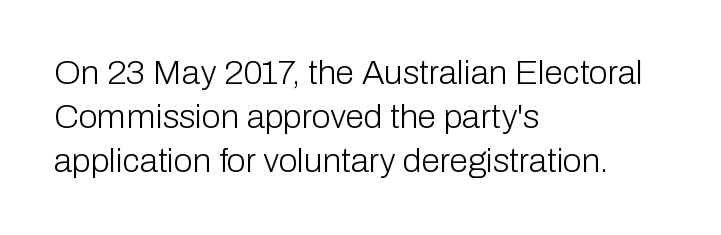
Q: Is the text bold? A: No.
Q: Is the text italic (slanted)? A: No, it is upright.
Q: Is the typeface a serif or a sans-serif typeface? A: Sans-serif.
Q: Is the text underlined? A: No.
Q: How is the paragraph aligned? A: Left-aligned.
Q: Is the spacing between letters normal or unusually wide? A: Normal.
Q: Is the spacing between lines tight, normal or loose? A: Normal.
Q: Width (condensed, normal, or wide)? A: Normal.
Q: Stroke contrast? A: Low.
Q: x-height? A: Medium.
Q: Monospaced? A: No.
